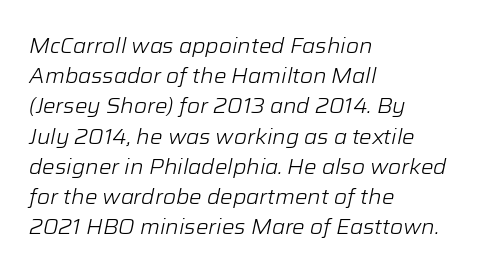
Q: Is the text bold? A: No.
Q: Is the text italic (slanted)? A: Yes, it leans right by about 12 degrees.
Q: Is the text underlined? A: No.
Q: How is the paragraph aligned? A: Left-aligned.
Q: Is the spacing between letters normal or unusually wide? A: Normal.
Q: Is the spacing between lines tight, normal or loose? A: Normal.
